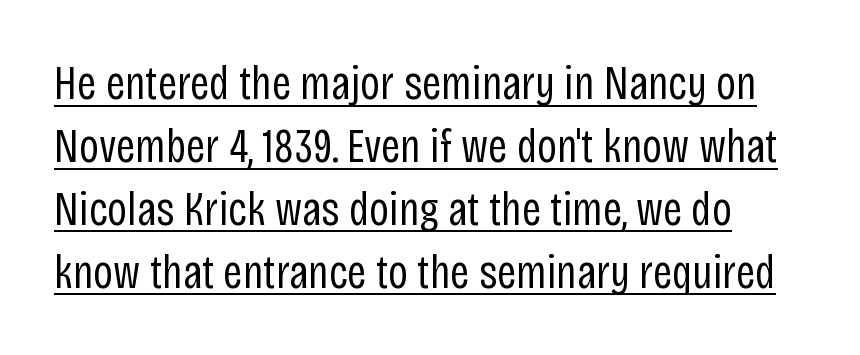
Q: Is the text bold? A: No.
Q: Is the text italic (slanted)? A: No, it is upright.
Q: Is the typeface a serif or a sans-serif typeface? A: Sans-serif.
Q: Is the text underlined? A: Yes.
Q: Is the spacing between letters normal or unusually wide? A: Normal.
Q: Is the spacing between lines tight, normal or loose? A: Normal.
Q: Width (condensed, normal, or wide)? A: Condensed.
Q: Stroke contrast? A: Low.
Q: x-height? A: Large.
Q: Monospaced? A: No.
